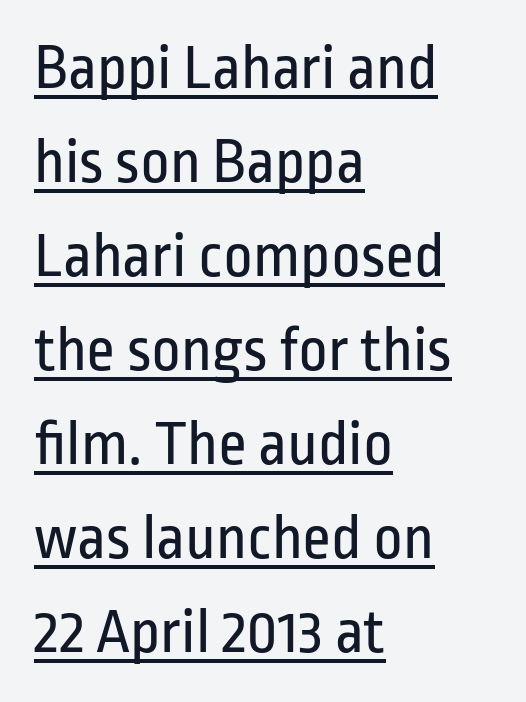
The image shows 64 px regular-weight, condensed sans-serif type, upright; set left-aligned, normal line spacing (1.47x), normal letter spacing, underlined; low stroke contrast and a medium x-height.
